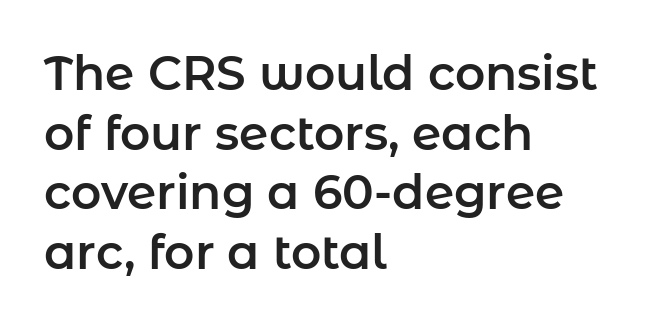
{"serif": "no", "italic": "no", "width": "normal", "stroke_contrast": "low", "x_height": "medium", "monospaced": "no", "underline": "no", "align": "left", "line_spacing": "normal", "line_spacing_ratio": 1.27, "letter_spacing": "normal", "letter_spacing_em": 0.0, "glyph_px": 47}
